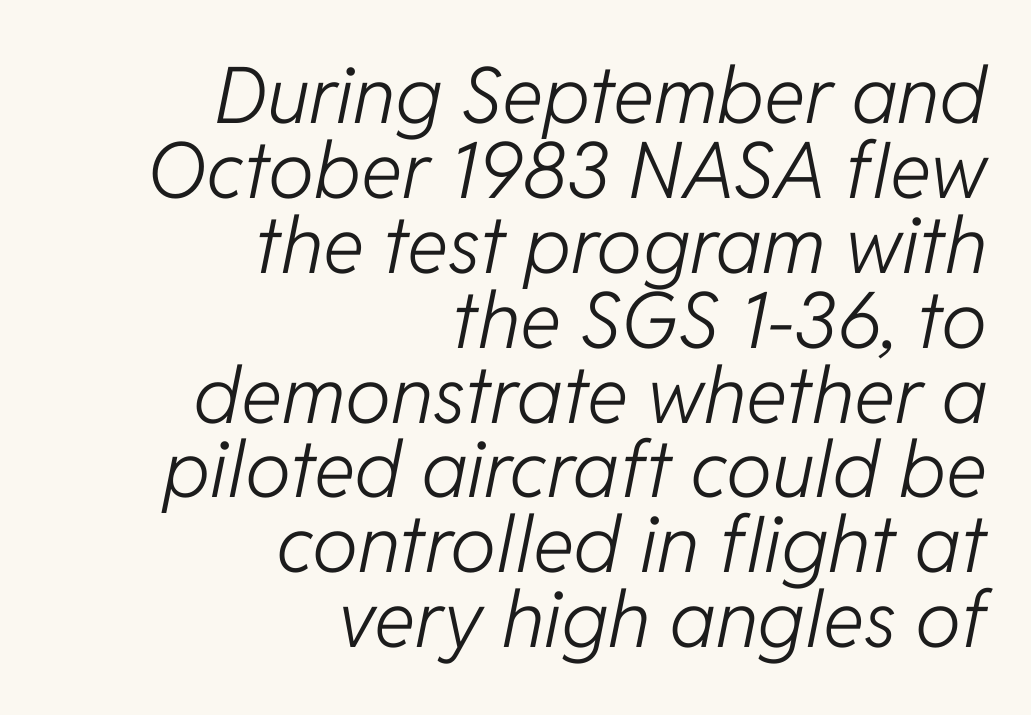
The image shows 78 px light type, italic (leaning right); set right-aligned, tight line spacing (0.96x), normal letter spacing, not underlined; low stroke contrast and a medium x-height.
